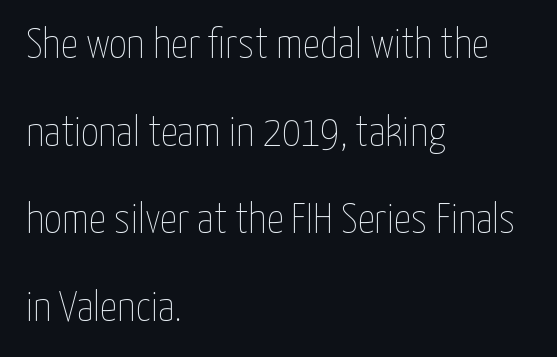
{"italic": "no", "bold": "no", "weight": "thin", "width": "condensed", "stroke_contrast": "low", "x_height": "medium", "monospaced": "no", "underline": "no", "align": "left", "line_spacing": "loose", "line_spacing_ratio": 2.04, "letter_spacing": "normal", "letter_spacing_em": 0.0, "glyph_px": 43}
